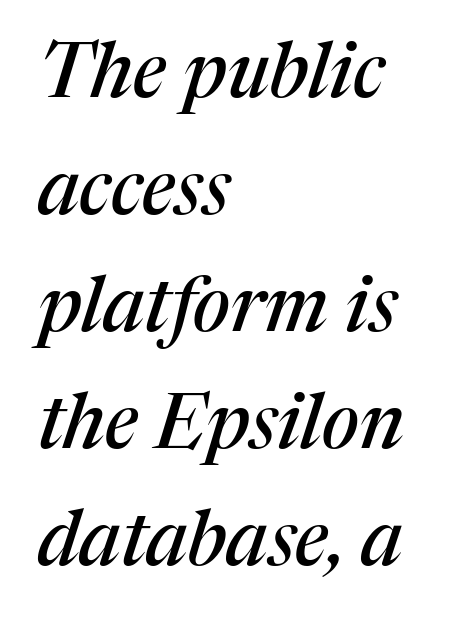
Here the designer chose a conventional face with non-uniform glyph widths. Anything drawn beneath the words? Only blank space. Inter-character spacing is left at the font's built-in metrics. This is oblique type, the kind used for emphasis or titles. The rag falls on the right side of this text block. Vertical spacing — default.
